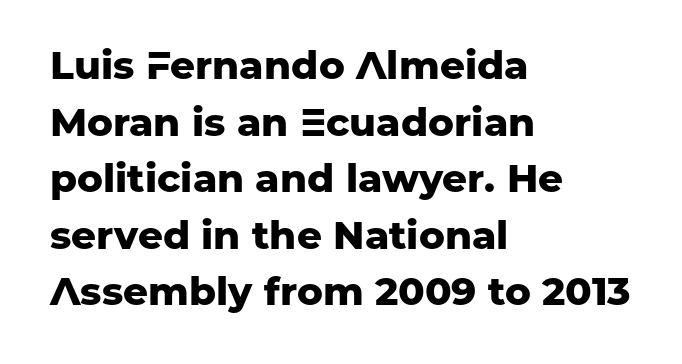
The image shows 39 px heavy sans-serif type, upright; set left-aligned, normal line spacing (1.45x), normal letter spacing, not underlined; low stroke contrast and a medium x-height.
